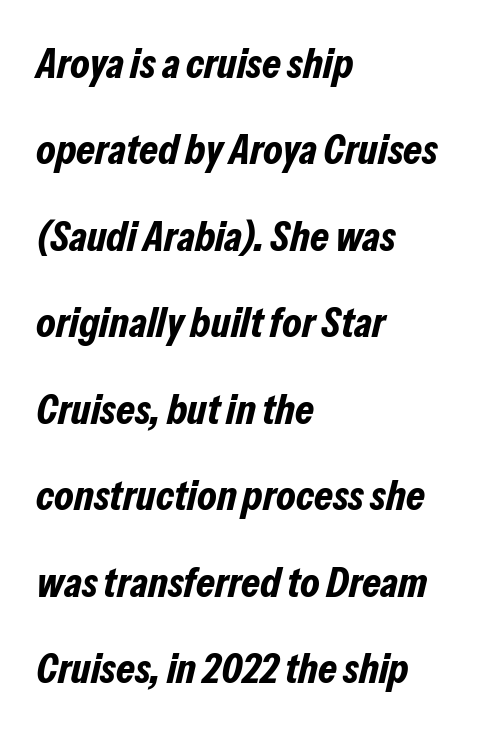
The setting favours the left margin, as ordinary paragraphs usually do. Tall strokes in this sample are angled rather than plumb. Honestly, there is no underline to notice here at all. How are the letters spaced? Ordinarily, with no added tracking.
